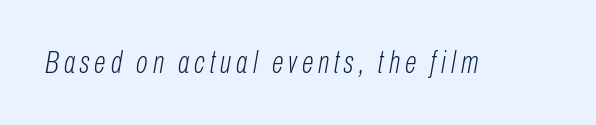
Q: Is the text bold? A: No.
Q: Is the text italic (slanted)? A: Yes, it leans right by about 10 degrees.
Q: Is the text underlined? A: No.
Q: Width (condensed, normal, or wide)? A: Condensed.
Q: Stroke contrast? A: Low.
Q: x-height? A: Medium.
Q: Monospaced? A: No.
